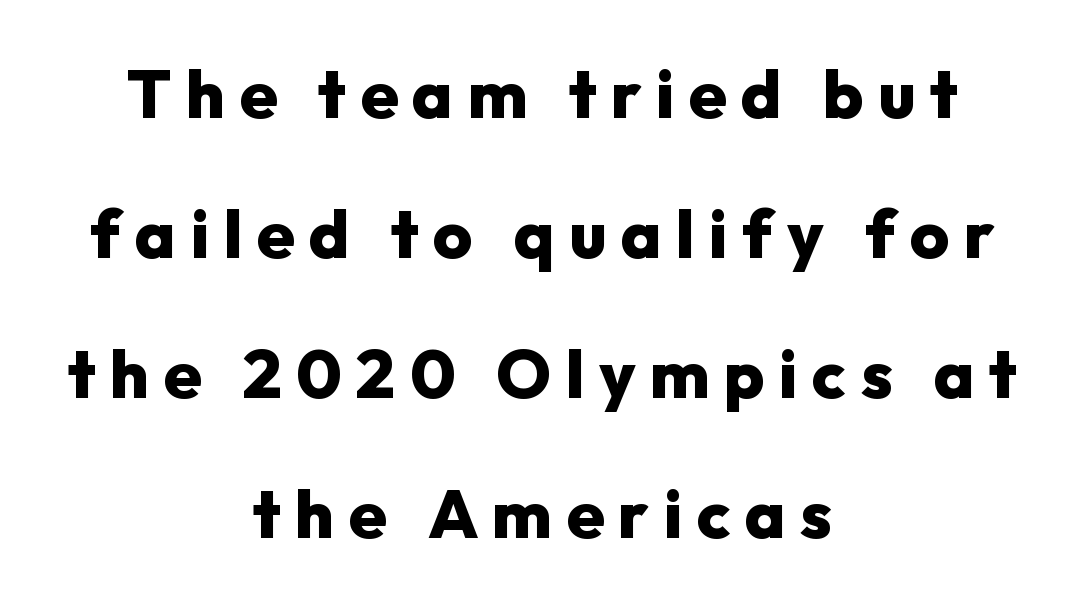
The image shows 68 px heavy sans-serif type, upright; set centered, loose line spacing (2.06x), unusually wide letter spacing (+0.21 em), not underlined; low stroke contrast and a medium x-height.
